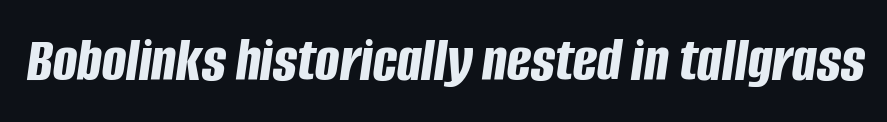
Q: Is the text bold? A: Yes.
Q: Is the text italic (slanted)? A: Yes, it leans right by about 8 degrees.
Q: Is the text underlined? A: No.
Q: Is the spacing between letters normal or unusually wide? A: Normal.
Q: Width (condensed, normal, or wide)? A: Condensed.
Q: Stroke contrast? A: Low.
Q: x-height? A: Large.
Q: Monospaced? A: No.
